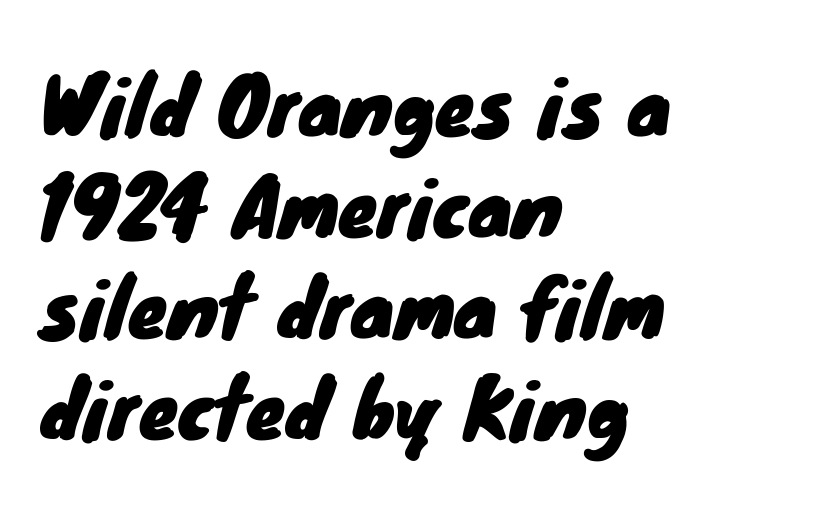
Q: Is the typeface a serif or a sans-serif typeface? A: Sans-serif.
Q: Is the text underlined? A: No.
Q: How is the paragraph aligned? A: Left-aligned.
Q: Is the spacing between letters normal or unusually wide? A: Normal.
Q: Is the spacing between lines tight, normal or loose? A: Normal.
Q: Width (condensed, normal, or wide)? A: Normal.
Q: Stroke contrast? A: Low.
Q: x-height? A: Small.
Q: Monospaced? A: No.
